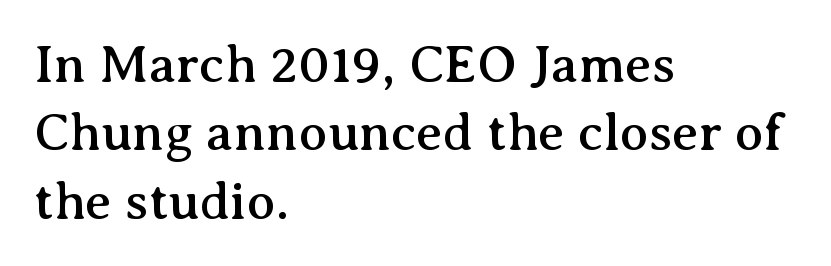
{"serif": "yes", "italic": "no", "width": "normal", "stroke_contrast": "medium", "x_height": "medium", "monospaced": "no", "underline": "no", "align": "left", "line_spacing": "normal", "line_spacing_ratio": 1.29, "letter_spacing": "normal", "letter_spacing_em": 0.0, "glyph_px": 53}
